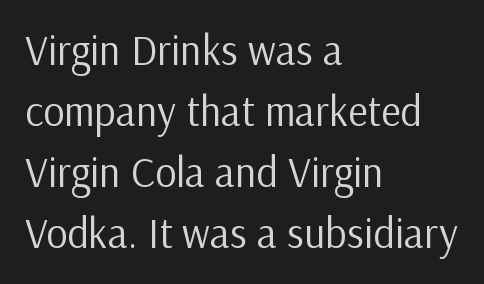
The image shows 42 px regular-weight sans-serif type, upright; set left-aligned, normal line spacing (1.45x), normal letter spacing, not underlined; low stroke contrast and a medium x-height.
